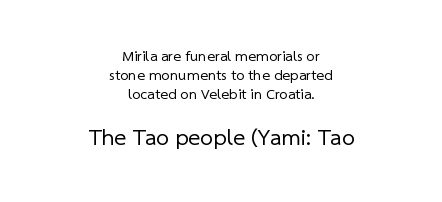
Q: Is the text bold? A: No.
Q: Is the text underlined? A: No.
Q: How is the paragraph aligned? A: Centered.
Q: Is the spacing between letters normal or unusually wide? A: Normal.
Q: Is the spacing between lines tight, normal or loose? A: Normal.
Q: Which block of text is set in a larger size, the first (top) or the second (bottom)? A: The second (bottom) one.
